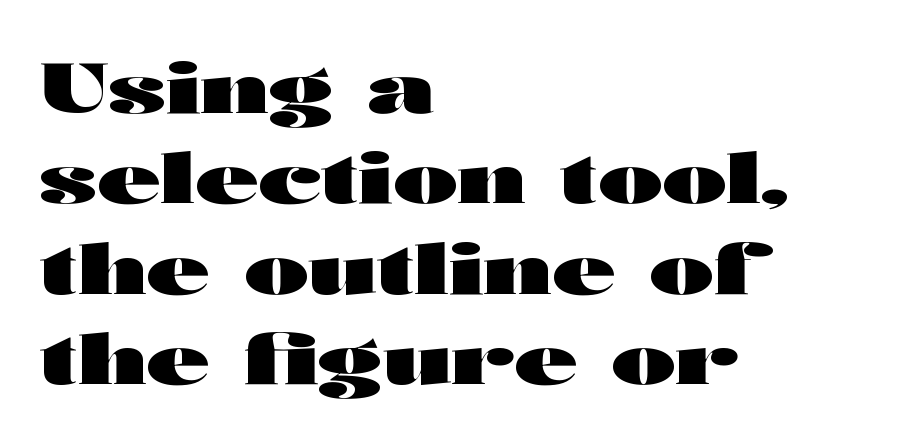
The specimen reads as upright at a glance. You could not count columns in this text — the font is proportionally spaced. Is the block centered? No — it sits flush against the left margin. Words float on clear page, feet unadorned.
